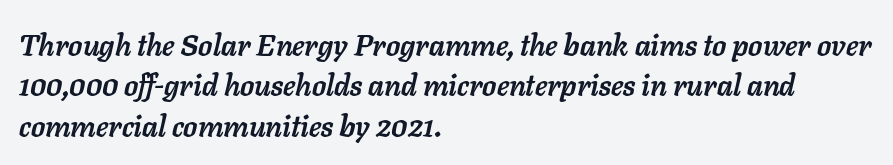
Characters follow at the spacing the type designer built in. This sample has the flowing, uneven cadence of proportional lettering. The rendering uses a bold face; every stroke is thick and dark. A clean baseline with only descenders dipping below it. Interline gaps are of average width in this sample.
